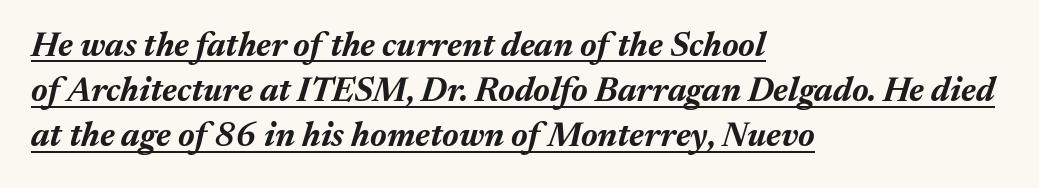
The image shows 34 px bold type, italic (leaning right); set left-aligned, normal line spacing (1.33x), normal letter spacing, underlined; medium stroke contrast and a medium x-height.
